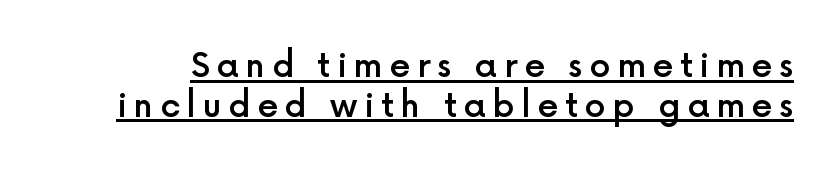
Serif or sans? Sans — the stroke terminals are bare. Characters follow at a spacing far wider than the type designer built in. Quick note: underline on. Stems and bowls a touch heavier than normal — semibold. The face used here is proportionally spaced, like ordinary book or web type. It's the straight-up-and-down kind of type.
